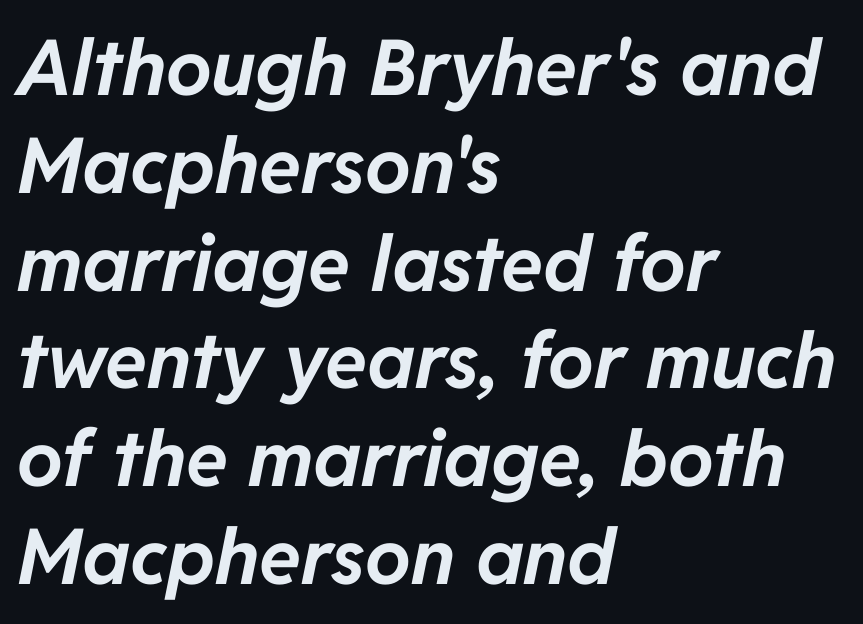
Q: Is the text bold? A: Yes.
Q: Is the text italic (slanted)? A: Yes, it leans right by about 11 degrees.
Q: Is the text underlined? A: No.
Q: How is the paragraph aligned? A: Left-aligned.
Q: Is the spacing between letters normal or unusually wide? A: Normal.
Q: Is the spacing between lines tight, normal or loose? A: Normal.
Q: Width (condensed, normal, or wide)? A: Normal.
Q: Stroke contrast? A: Low.
Q: x-height? A: Medium.
Q: Monospaced? A: No.
